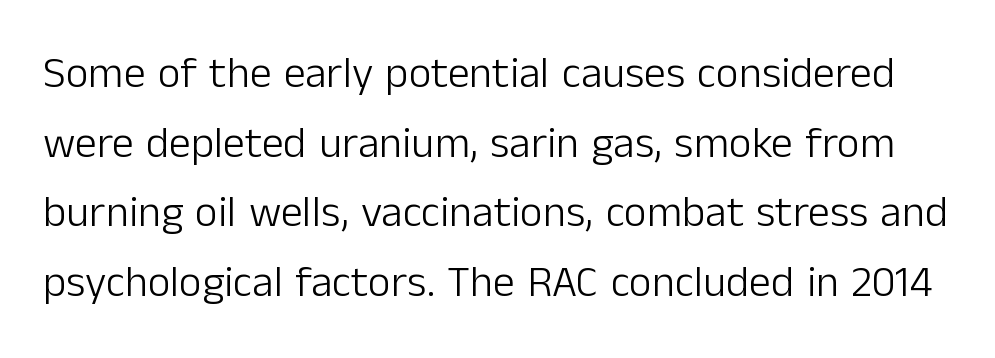
Q: Is the text bold? A: No.
Q: Is the text italic (slanted)? A: No, it is upright.
Q: Is the typeface a serif or a sans-serif typeface? A: Sans-serif.
Q: Is the text underlined? A: No.
Q: Is the spacing between letters normal or unusually wide? A: Normal.
Q: Is the spacing between lines tight, normal or loose? A: Normal.
Q: Width (condensed, normal, or wide)? A: Normal.
Q: Stroke contrast? A: Low.
Q: x-height? A: Medium.
Q: Monospaced? A: No.
